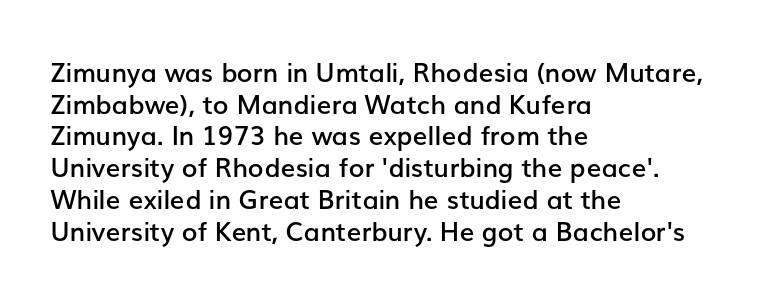
Q: Is the text bold? A: Semi-bold.
Q: Is the text italic (slanted)? A: No, it is upright.
Q: Is the text underlined? A: No.
Q: How is the paragraph aligned? A: Left-aligned.
Q: Is the spacing between letters normal or unusually wide? A: Normal.
